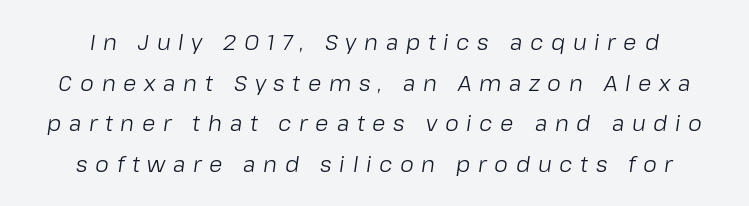
{"italic": "yes", "lean": "right", "slant_degrees": 8, "bold": "no", "underline": "no", "line_spacing_ratio": 1.85, "letter_spacing": "wide", "letter_spacing_em": 0.35, "glyph_px": 22}
